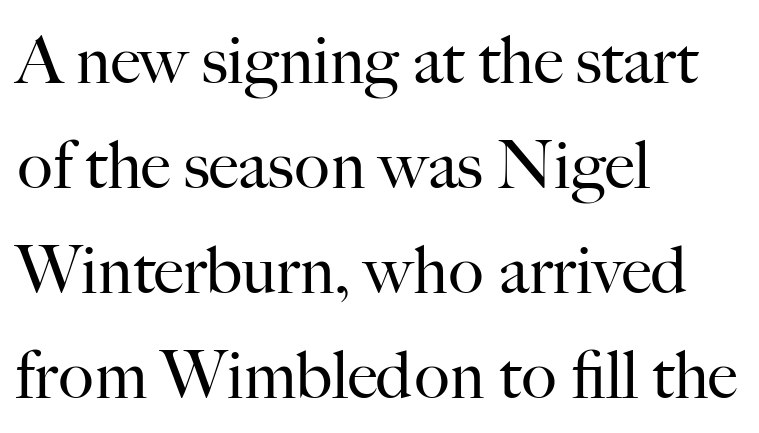
Normally led — the rows are evenly, conventionally spaced. Counters stay open thanks to moderate or lighter strokes. The area under the type is left untouched. Check where the strokes stop: tiny serifs finish them off. Ordinary non-slanted type is in use.
